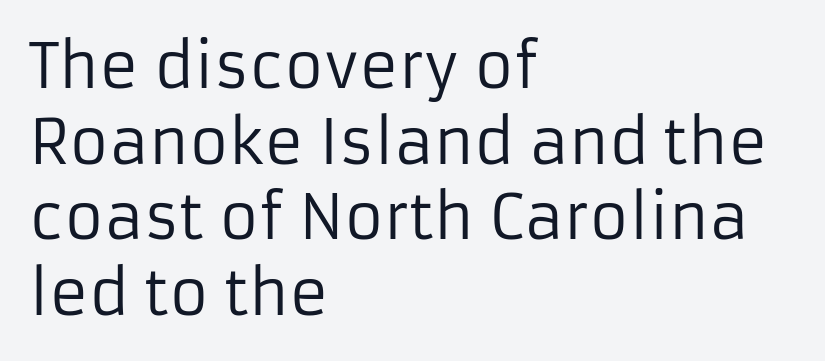
{"serif": "no", "italic": "no", "bold": "no", "weight": "regular", "width": "normal", "stroke_contrast": "low", "x_height": "medium", "monospaced": "no", "underline": "no", "align": "left", "line_spacing": "normal", "line_spacing_ratio": 1.26, "letter_spacing": "normal", "letter_spacing_em": 0.0, "glyph_px": 60}
